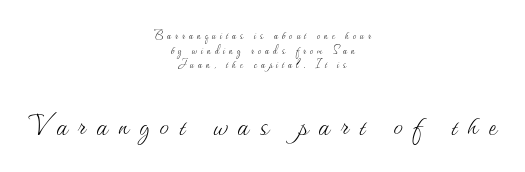
The rendering uses natural spacing where letterforms have individual widths. The area under the type is left untouched. Alignment: centered. Leading is clearly below the norm, producing a dense column. Compared with typical body copy, the letter spacing here is much looser.
